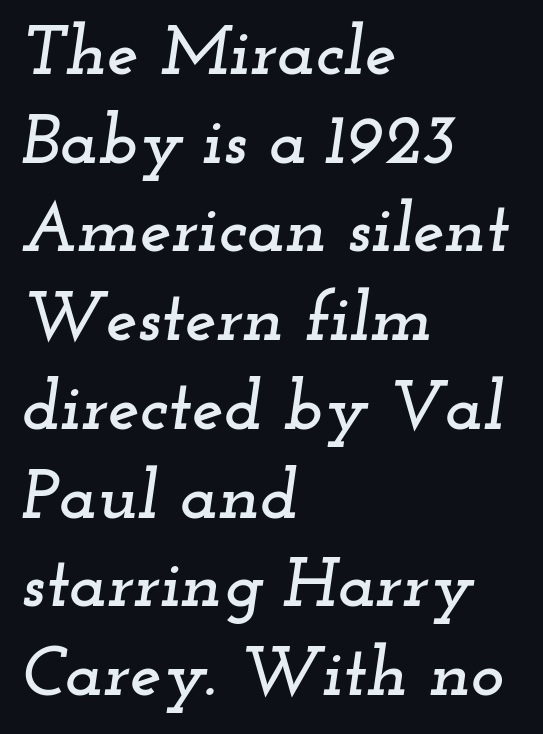
{"serif": "yes", "italic": "yes", "lean": "right", "slant_degrees": 12, "width": "wide", "stroke_contrast": "low", "x_height": "small", "monospaced": "no", "underline": "no", "align": "left", "line_spacing": "normal", "line_spacing_ratio": 1.25, "letter_spacing": "normal", "letter_spacing_em": 0.0, "glyph_px": 71}
